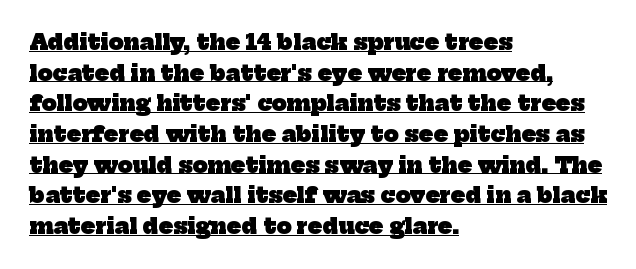
The rag falls on the right side of this text block. Decoration check: the copy is underlined. Successive baselines arrive at the customary interval. What stands out about the letter spacing? Nothing — it is the standard amount.
